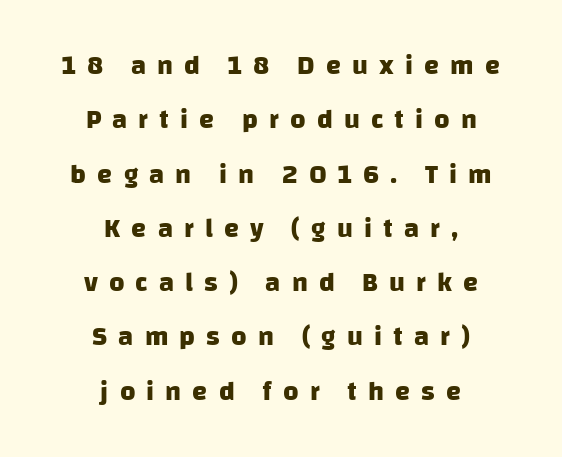
Airy leading. Clear beneath every line of the passage. Does the copy run flush right? No — it is centered line by line. A dark, heavy texture on the line: the type is bold. The tracking jumps out immediately: characters are airy and widely separated.
